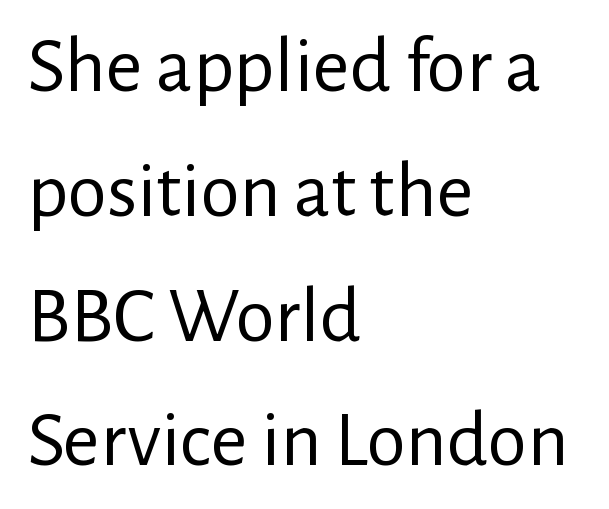
Italic? Not at all — the glyphs are vertical. Words appear dense and cohesive because spacing is normal. Varying glyph widths throughout — classic text-font behaviour. These lines are set flush left with a ragged right edge.
